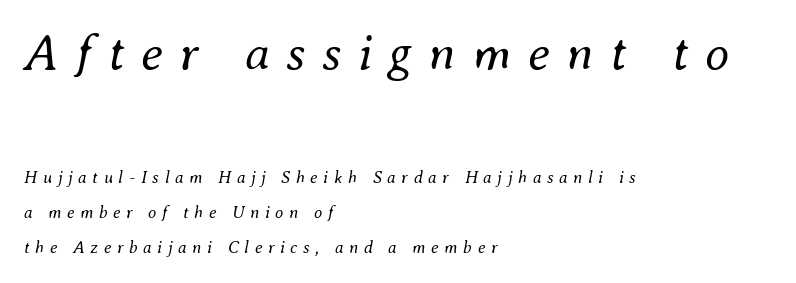
Q: Is the text bold? A: No.
Q: Is the text italic (slanted)? A: Yes, it leans right by about 8 degrees.
Q: Is the text underlined? A: No.
Q: How is the paragraph aligned? A: Left-aligned.
Q: Is the spacing between letters normal or unusually wide? A: Unusually wide.
Q: Is the spacing between lines tight, normal or loose? A: Loose.
Q: Which block of text is set in a larger size, the first (top) or the second (bottom)? A: The first (top) one.
Q: Width (condensed, normal, or wide)? A: Normal.
Q: Stroke contrast? A: Medium.
Q: x-height? A: Small.
Q: Monospaced? A: No.
